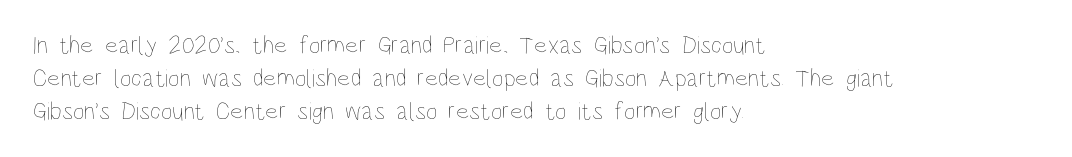
{"italic": "no", "bold": "no", "underline": "no", "align": "left", "line_spacing": "normal", "line_spacing_ratio": 1.32, "letter_spacing": "normal", "letter_spacing_em": 0.0, "glyph_px": 25}
